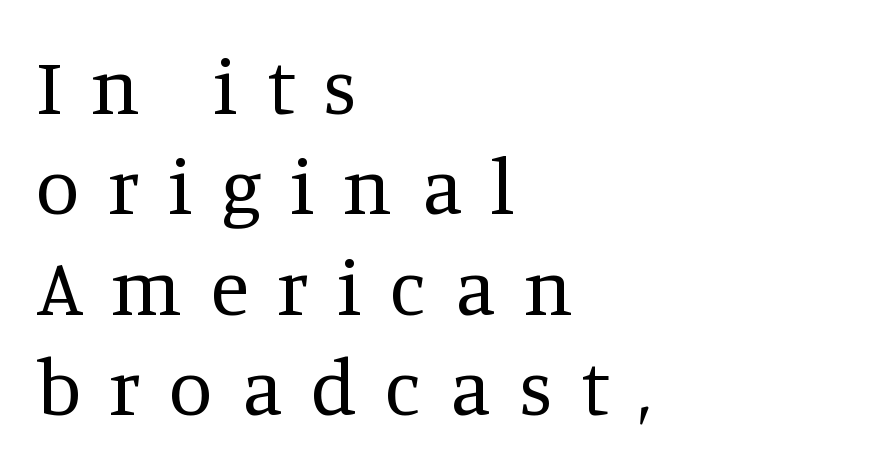
Q: Is the text bold? A: No.
Q: Is the text italic (slanted)? A: No, it is upright.
Q: Is the typeface a serif or a sans-serif typeface? A: Serif.
Q: Is the text underlined? A: No.
Q: How is the paragraph aligned? A: Left-aligned.
Q: Is the spacing between letters normal or unusually wide? A: Unusually wide.
Q: Is the spacing between lines tight, normal or loose? A: Normal.
Q: Width (condensed, normal, or wide)? A: Normal.
Q: Stroke contrast? A: Medium.
Q: x-height? A: Large.
Q: Monospaced? A: No.
